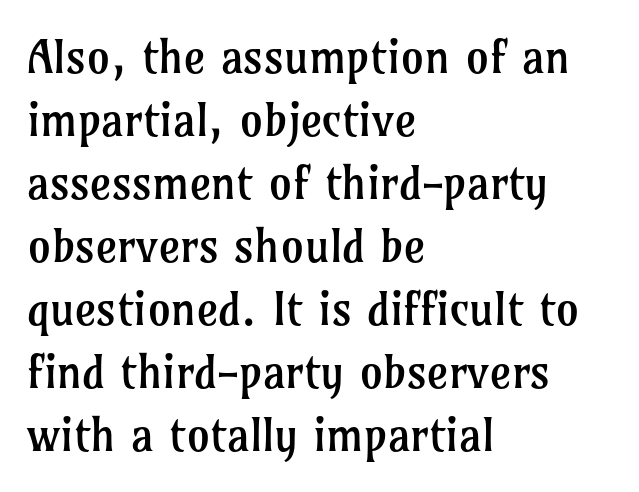
{"serif": "yes", "italic": "no", "bold": "no", "weight": "regular", "width": "normal", "stroke_contrast": "low", "x_height": "medium", "monospaced": "no", "underline": "no", "align": "left", "line_spacing": "normal", "line_spacing_ratio": 1.37, "letter_spacing": "normal", "letter_spacing_em": 0.0, "glyph_px": 46}
